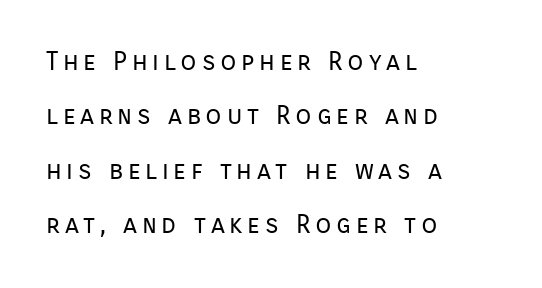
Nothing heavy about these letters — not bold at all. Baseline-to-baseline distance is far greater than the letter height. The zone under the glyphs is completely vacant. Ordinary non-slanted type is in use. Reading down the block, your eye returns to a fixed left position each line.
